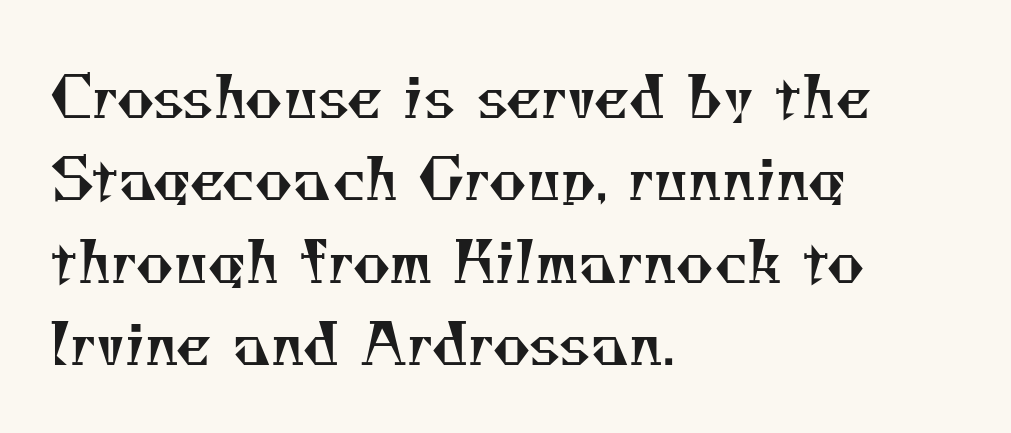
The image shows 58 px regular-weight serif type; set left-aligned, normal line spacing (1.42x), normal letter spacing, not underlined; medium stroke contrast and a small x-height.
